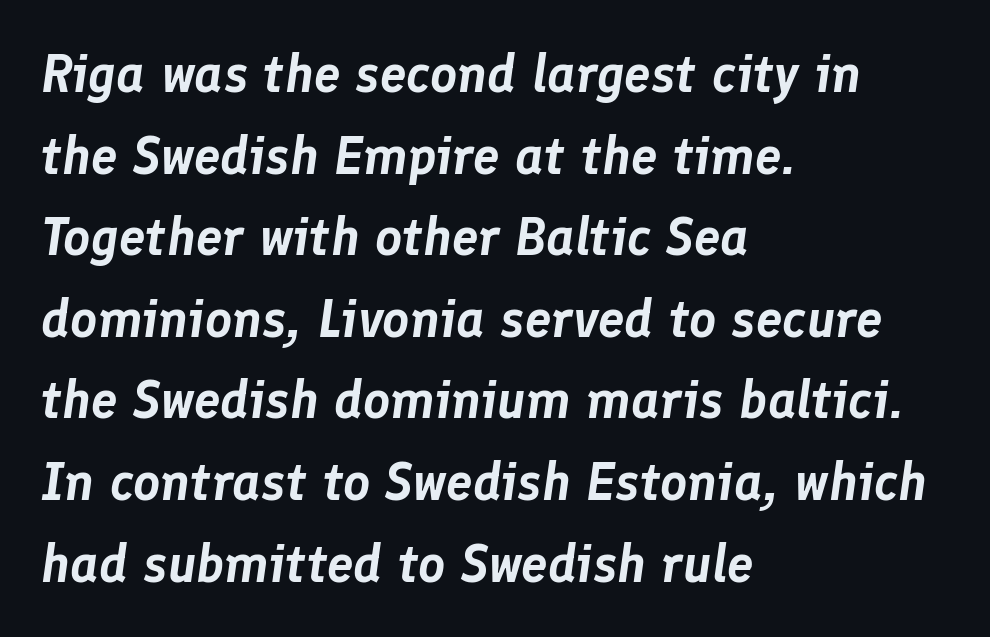
Q: Is the text italic (slanted)? A: Yes, it leans right by about 8 degrees.
Q: Is the text underlined? A: No.
Q: How is the paragraph aligned? A: Left-aligned.
Q: Is the spacing between letters normal or unusually wide? A: Normal.
Q: Is the spacing between lines tight, normal or loose? A: Normal.
Q: Width (condensed, normal, or wide)? A: Normal.
Q: Stroke contrast? A: Low.
Q: x-height? A: Medium.
Q: Monospaced? A: No.
